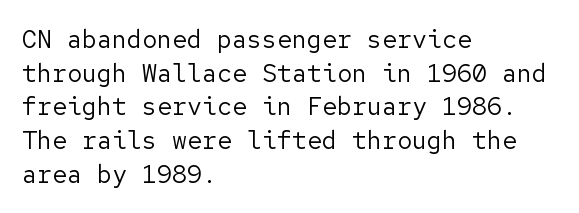
Honestly, there is no underline to notice here at all. When letters stand straight like this, we call the style roman or upright. The passage shown stacks its lines at a standard gap. Horizontal alignment here is leftward, the default for most running prose. Ink coverage per letter is moderate at most.
